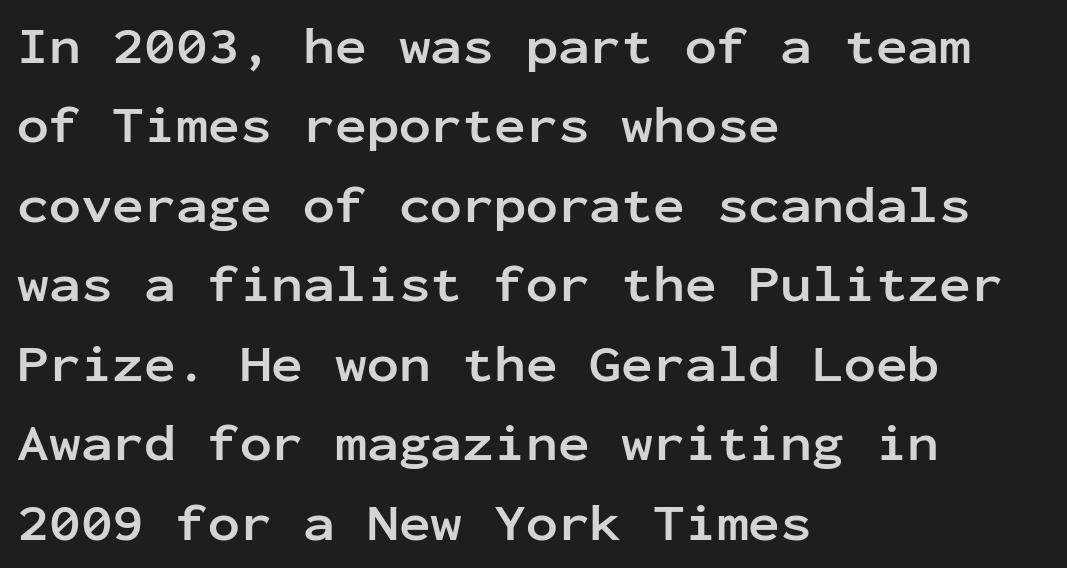
Q: Is the text bold? A: Yes.
Q: Is the text italic (slanted)? A: No, it is upright.
Q: Is the typeface a serif or a sans-serif typeface? A: Sans-serif.
Q: Is the text underlined? A: No.
Q: How is the paragraph aligned? A: Left-aligned.
Q: Is the spacing between letters normal or unusually wide? A: Normal.
Q: Is the spacing between lines tight, normal or loose? A: Normal.
Q: Width (condensed, normal, or wide)? A: Normal.
Q: Stroke contrast? A: Low.
Q: x-height? A: Medium.
Q: Monospaced? A: Yes.
